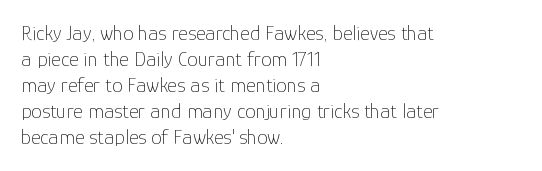
{"italic": "no", "bold": "no", "underline": "no", "align": "left", "line_spacing_ratio": 1.24, "letter_spacing": "normal", "letter_spacing_em": 0.0, "glyph_px": 21}
